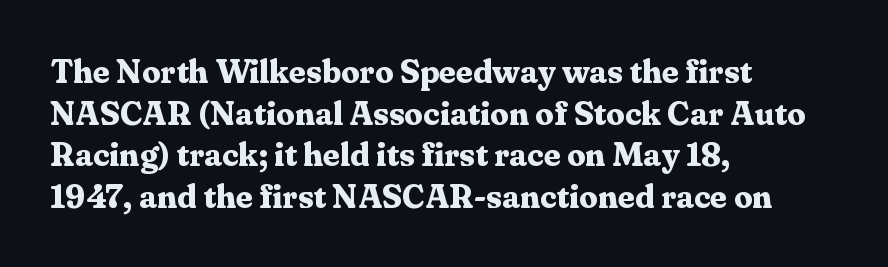
The image shows 33 px bold serif type, upright; set left-aligned, normal line spacing (1.26x), normal letter spacing, not underlined; medium stroke contrast and a medium x-height.
